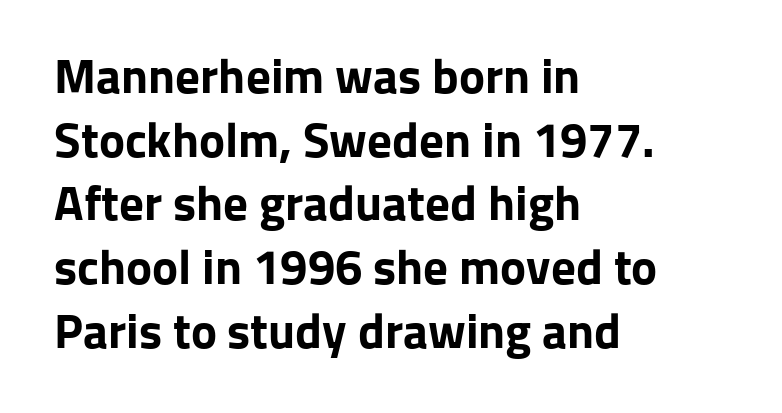
The image shows 49 px bold sans-serif type, upright; set left-aligned, normal line spacing (1.3x), normal letter spacing, not underlined; low stroke contrast and a medium x-height.
